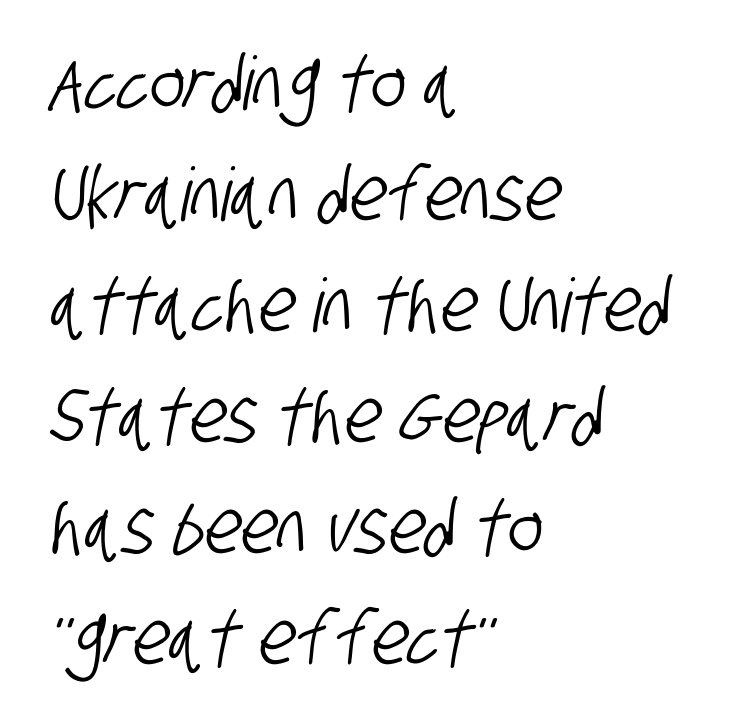
Q: Is the typeface a serif or a sans-serif typeface? A: Sans-serif.
Q: Is the text underlined? A: No.
Q: How is the paragraph aligned? A: Left-aligned.
Q: Is the spacing between letters normal or unusually wide? A: Normal.
Q: Is the spacing between lines tight, normal or loose? A: Normal.
Q: Width (condensed, normal, or wide)? A: Condensed.
Q: Stroke contrast? A: Low.
Q: x-height? A: Large.
Q: Monospaced? A: No.
